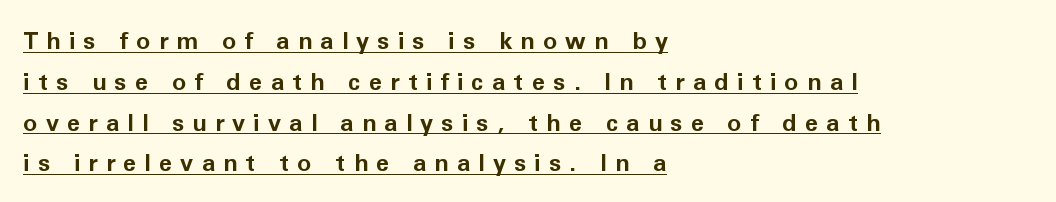
The image shows 24 px bold type, upright; set left-aligned, normal line spacing (1.7x), unusually wide letter spacing (+0.34 em), underlined.
